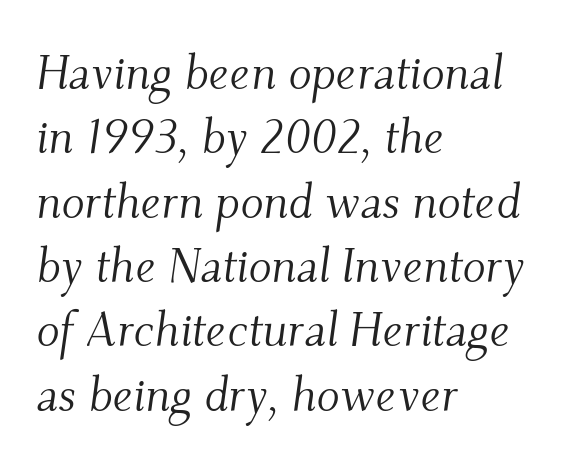
Evenly set lines give the paragraph a standard silhouette. The foot of each line stays bare and open. Is the stroke heavy? The answer is a plain regular-or-lighter. Typeset ragged right — the left edge is the straight one.
